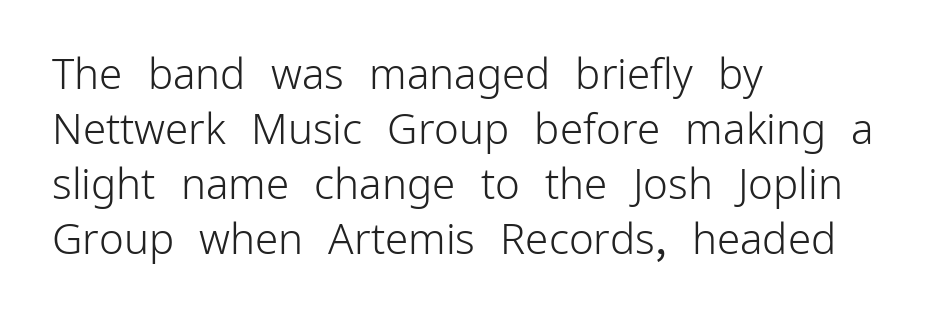
Think of a printed novel: that variable character pitch is what you see here. Successive baselines arrive at the customary interval. The face looks like a standard text weight, possibly lighter. These lines stack with their left ends in a neat column. The zone under the glyphs is completely vacant.
